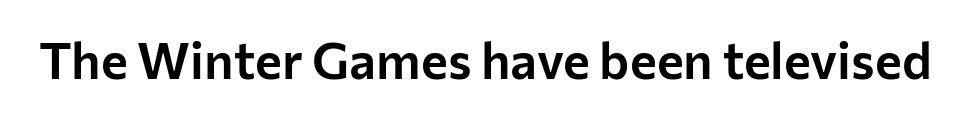
Q: Is the text italic (slanted)? A: No, it is upright.
Q: Is the typeface a serif or a sans-serif typeface? A: Sans-serif.
Q: Is the text underlined? A: No.
Q: Is the spacing between letters normal or unusually wide? A: Normal.
Q: Width (condensed, normal, or wide)? A: Normal.
Q: Stroke contrast? A: Low.
Q: x-height? A: Medium.
Q: Monospaced? A: No.
